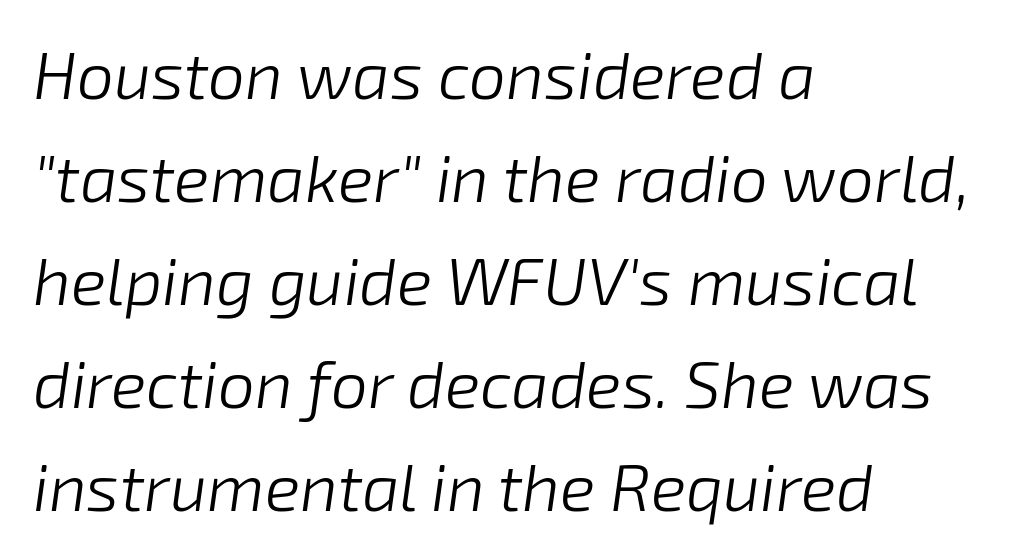
{"italic": "yes", "lean": "right", "slant_degrees": 8, "bold": "no", "weight": "light", "width": "normal", "stroke_contrast": "low", "x_height": "medium", "monospaced": "no", "underline": "no", "align": "left", "line_spacing": "normal", "line_spacing_ratio": 1.56, "letter_spacing": "normal", "letter_spacing_em": 0.0, "glyph_px": 66}
